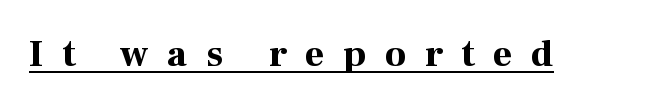
{"serif": "yes", "italic": "no", "bold": "yes", "weight": "bold", "width": "normal", "stroke_contrast": "high", "x_height": "medium", "monospaced": "no", "underline": "yes", "letter_spacing": "wide", "letter_spacing_em": 0.49, "glyph_px": 38}
